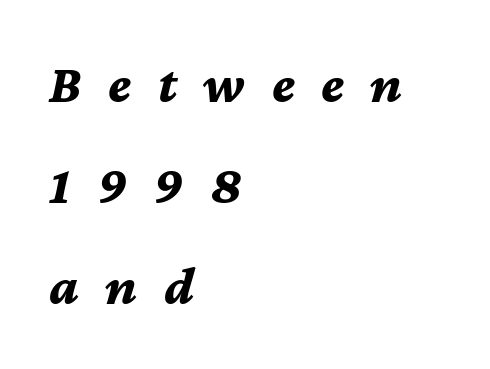
{"italic": "yes", "lean": "right", "slant_degrees": 12, "bold": "yes", "weight": "bold", "width": "normal", "stroke_contrast": "medium", "x_height": "medium", "monospaced": "no", "underline": "no", "align": "left", "line_spacing_ratio": 1.87, "letter_spacing": "wide", "letter_spacing_em": 0.49, "glyph_px": 54}
